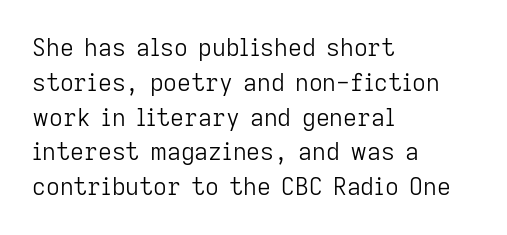
The image shows 24 px text type, upright; set left-aligned, normal line spacing (1.45x), normal letter spacing, not underlined.
